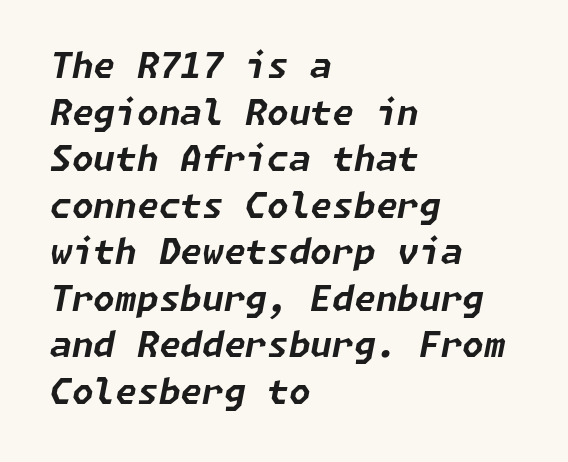
This sample uses plain, unmodified letter spacing. It's the slanting kind of type. How would I describe the line gaps? Plain and ordinary. This sample is left-justified, so line endings fall wherever the words run out. Decoration check: the copy has no underline. Look at the stroke-to-counter ratio: heavy, a bold.
